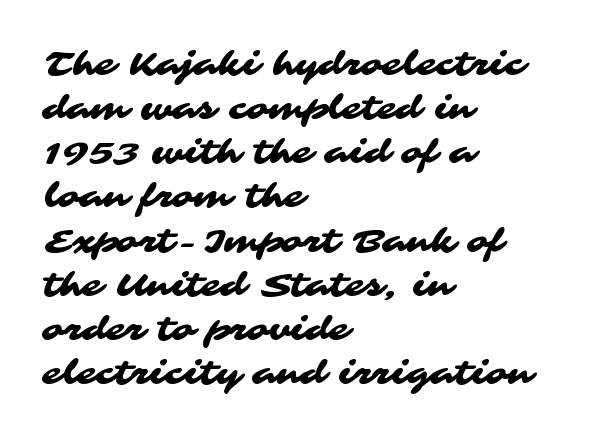
Anything drawn beneath the words? Only blank space. Summary of vertical rhythm: regular, with standard interline spacing. Leftover space on each line is placed entirely after the last word. There is no visible air inserted between adjacent glyphs.
